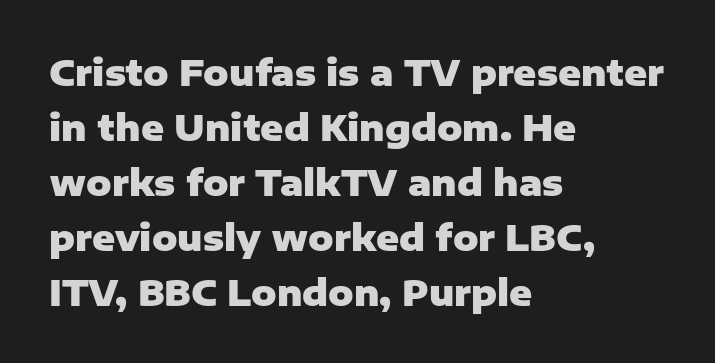
Q: Is the text bold? A: Yes.
Q: Is the text italic (slanted)? A: No, it is upright.
Q: Is the typeface a serif or a sans-serif typeface? A: Sans-serif.
Q: Is the text underlined? A: No.
Q: How is the paragraph aligned? A: Left-aligned.
Q: Is the spacing between letters normal or unusually wide? A: Normal.
Q: Is the spacing between lines tight, normal or loose? A: Normal.
Q: Width (condensed, normal, or wide)? A: Normal.
Q: Stroke contrast? A: Low.
Q: x-height? A: Medium.
Q: Monospaced? A: No.
